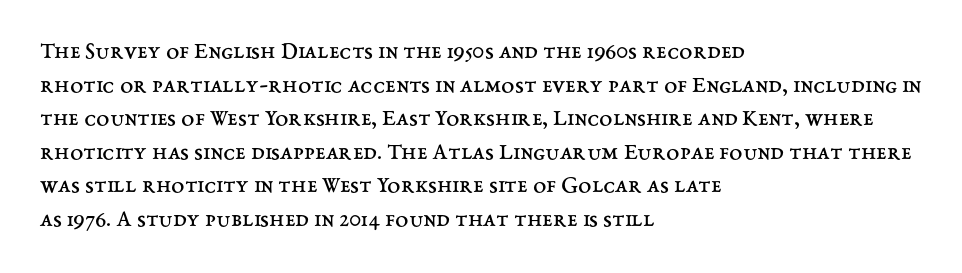
Q: Is the text bold? A: No.
Q: Is the text italic (slanted)? A: No, it is upright.
Q: Is the text underlined? A: No.
Q: How is the paragraph aligned? A: Left-aligned.
Q: Is the spacing between letters normal or unusually wide? A: Normal.
Q: Is the spacing between lines tight, normal or loose? A: Normal.
